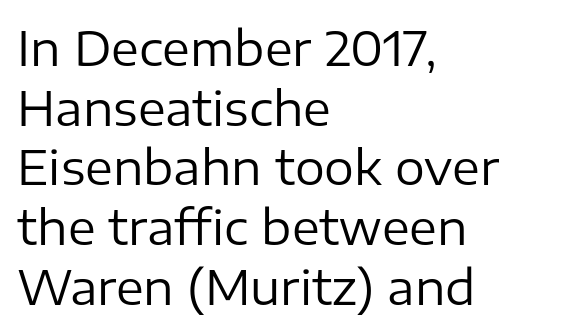
Q: Is the text bold? A: No.
Q: Is the text italic (slanted)? A: No, it is upright.
Q: Is the typeface a serif or a sans-serif typeface? A: Sans-serif.
Q: Is the text underlined? A: No.
Q: How is the paragraph aligned? A: Left-aligned.
Q: Is the spacing between letters normal or unusually wide? A: Normal.
Q: Is the spacing between lines tight, normal or loose? A: Normal.
Q: Width (condensed, normal, or wide)? A: Normal.
Q: Stroke contrast? A: Low.
Q: x-height? A: Medium.
Q: Monospaced? A: No.
